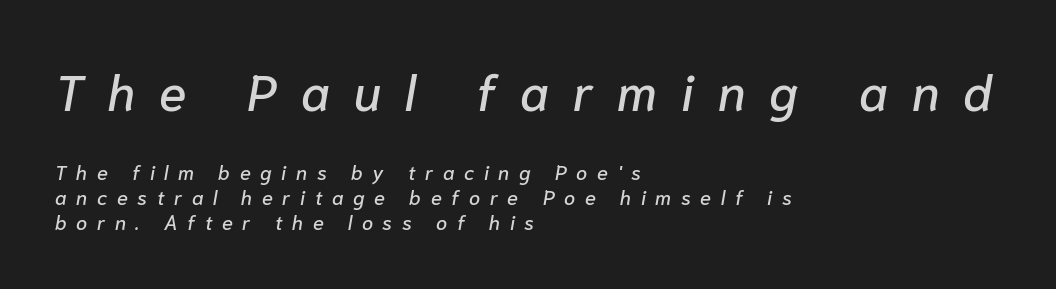
{"italic": "yes", "lean": "right", "slant_degrees": 10, "width": "normal", "stroke_contrast": "low", "x_height": "medium", "monospaced": "no", "underline": "no", "align": "left", "line_spacing_ratio": 1.24, "letter_spacing": "wide", "letter_spacing_em": 0.48, "larger_block": "first", "size_ratio": 2.5, "glyph_px": 50}
